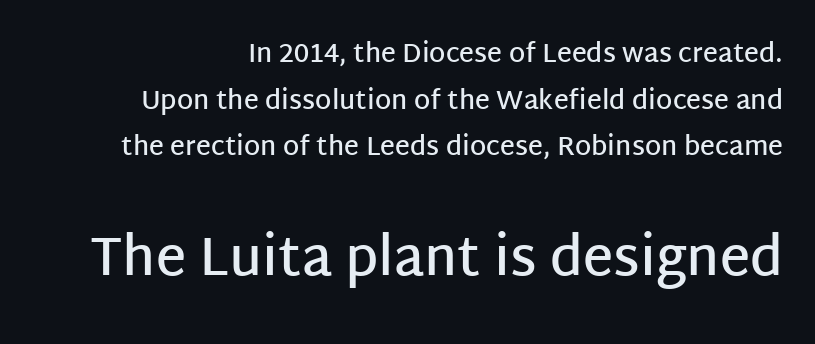
{"serif": "no", "italic": "no", "bold": "semi", "weight": "semibold", "width": "normal", "stroke_contrast": "low", "x_height": "large", "monospaced": "no", "underline": "no", "line_spacing_ratio": 1.79, "letter_spacing": "normal", "letter_spacing_em": 0.0, "larger_block": "second", "size_ratio": 2.04, "glyph_px": 53}
